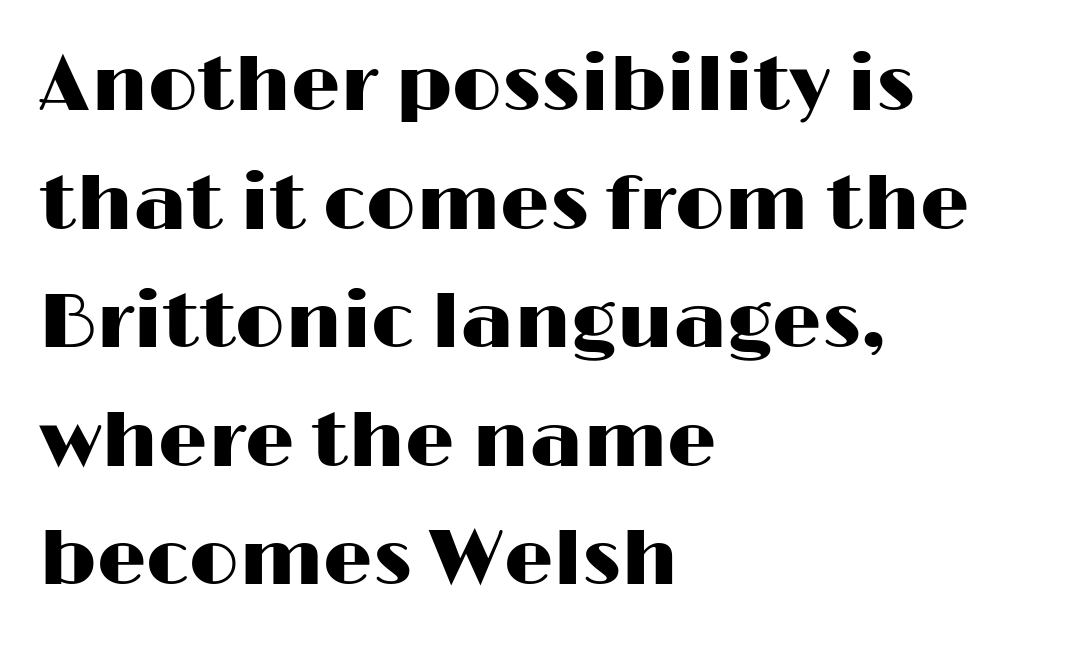
{"serif": "no", "italic": "no", "width": "wide", "stroke_contrast": "high", "x_height": "medium", "monospaced": "no", "underline": "no", "align": "left", "line_spacing": "normal", "line_spacing_ratio": 1.52, "letter_spacing": "normal", "letter_spacing_em": 0.0, "glyph_px": 78}
